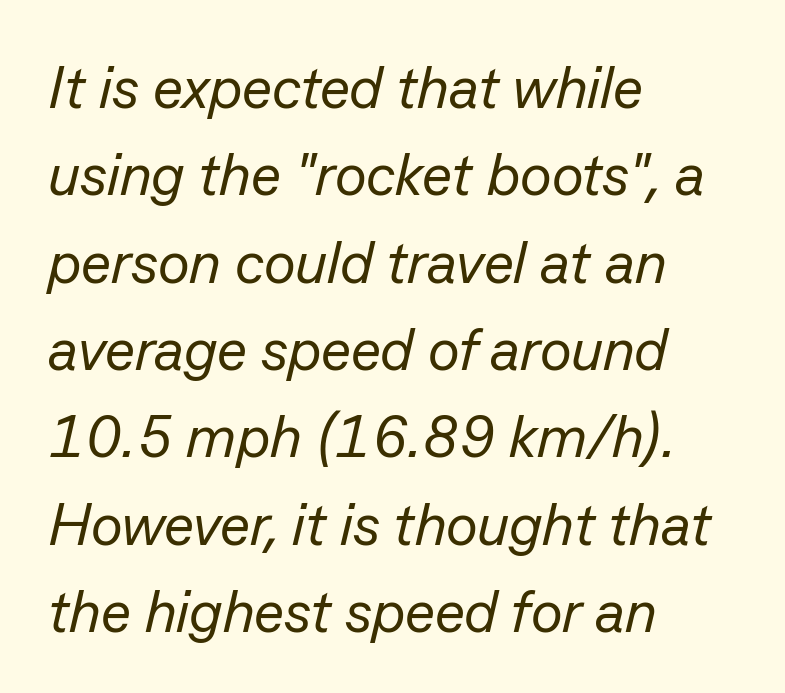
Horizontal bands of white between lines are of average thickness. The face used here is proportionally spaced, like ordinary book or web type. The font sits on the lighter half of the weight spectrum, regular included. The strip under each line holds only bare page. If you drew a ruler down the left edge, every line would touch it.
